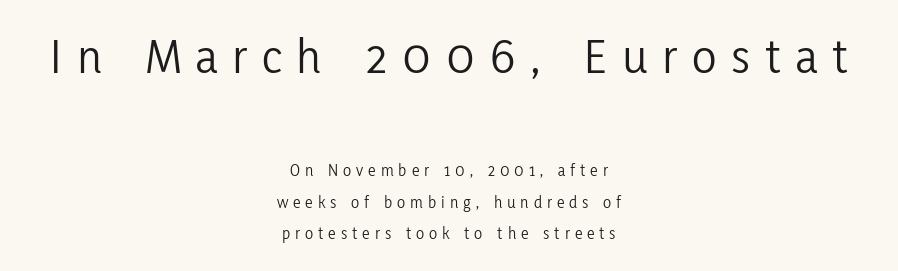
{"serif": "no", "italic": "no", "bold": "no", "weight": "light", "width": "condensed", "stroke_contrast": "low", "x_height": "medium", "monospaced": "no", "underline": "no", "align": "center", "line_spacing_ratio": 1.85, "letter_spacing": "wide", "letter_spacing_em": 0.29, "larger_block": "first", "size_ratio": 3.0, "glyph_px": 51}
